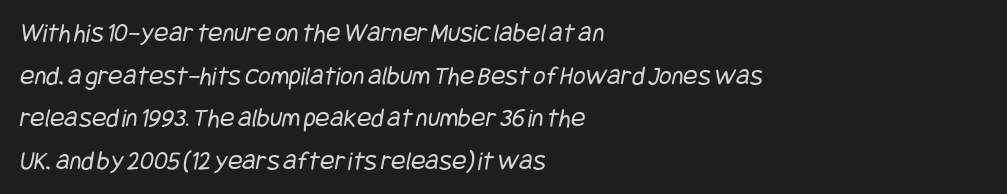
{"bold": "no", "underline": "no", "align": "left", "line_spacing": "normal", "line_spacing_ratio": 1.58, "letter_spacing": "normal", "letter_spacing_em": 0.0, "glyph_px": 27}
